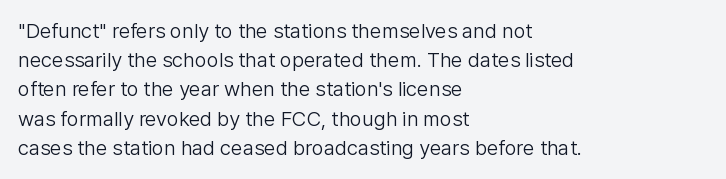
{"italic": "no", "bold": "no", "underline": "no", "align": "left", "line_spacing": "normal", "line_spacing_ratio": 1.39, "letter_spacing": "normal", "letter_spacing_em": 0.0, "glyph_px": 21}
